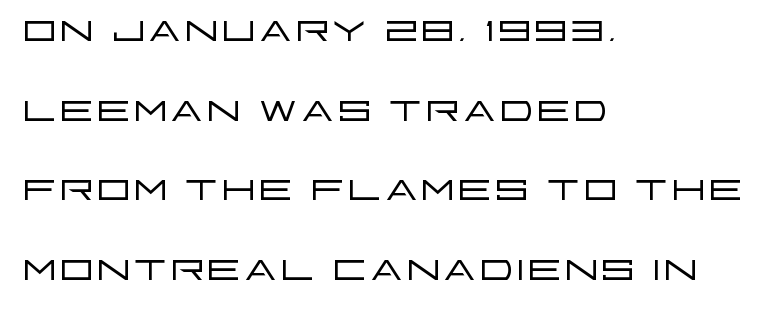
Q: Is the text bold? A: No.
Q: Is the text italic (slanted)? A: No, it is upright.
Q: Is the typeface a serif or a sans-serif typeface? A: Sans-serif.
Q: Is the text underlined? A: No.
Q: How is the paragraph aligned? A: Left-aligned.
Q: Is the spacing between letters normal or unusually wide? A: Normal.
Q: Is the spacing between lines tight, normal or loose? A: Normal.
Q: Width (condensed, normal, or wide)? A: Wide.
Q: Stroke contrast? A: Low.
Q: x-height? A: Large.
Q: Monospaced? A: No.
